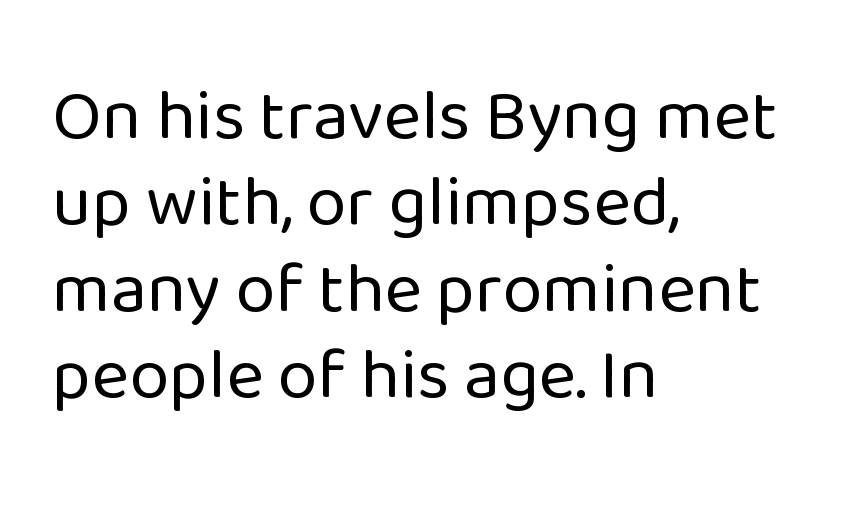
The designer went with a sans here, leaving each stem footless. Every character sits straight up, as roman type does. Lines of text with bare space underneath. Notice how the passage keeps a crisp vertical edge on the left only. The passage shown has conventional tracking throughout.
